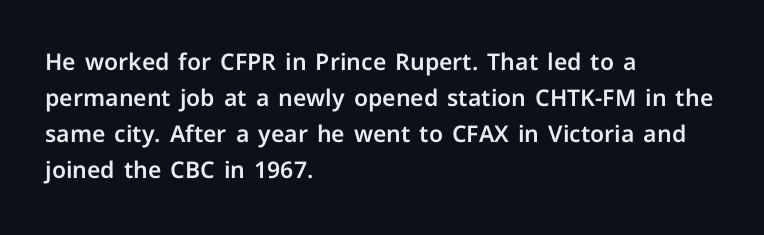
The passage shown has conventional tracking throughout. The axis of the letterforms is exactly vertical. In CSS terms this would be text-align: left. The area under the type is left untouched.
